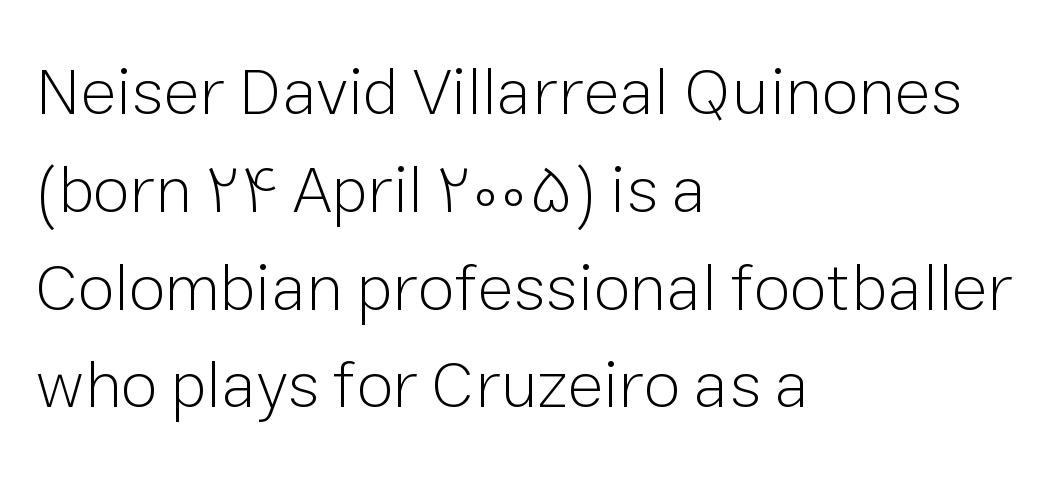
The image shows 67 px light sans-serif type, upright; set left-aligned, normal line spacing (1.46x), normal letter spacing, not underlined; low stroke contrast and a medium x-height.
